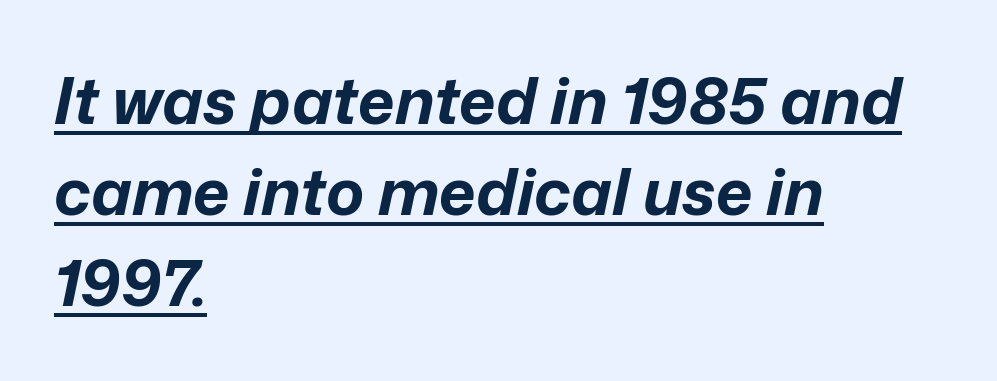
Here the designer chose a conventional face with non-uniform glyph widths. The specimen includes a rule beneath the text block's lines. Standard letterfit; no display-style spreading of the glyphs. Chunky letters — that's bold for sure.
